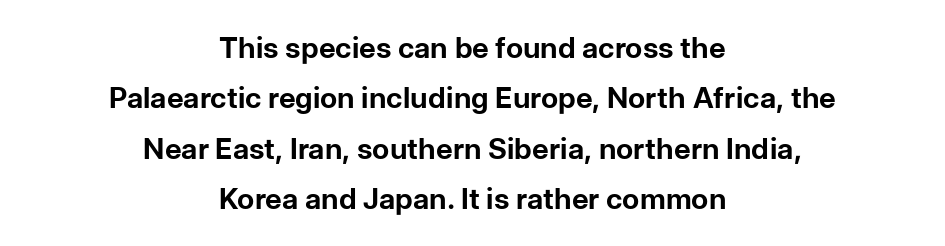
{"serif": "no", "italic": "no", "bold": "yes", "weight": "bold", "width": "normal", "stroke_contrast": "low", "x_height": "medium", "monospaced": "no", "underline": "no", "align": "center", "line_spacing_ratio": 1.74, "letter_spacing": "normal", "letter_spacing_em": 0.0, "glyph_px": 29}
